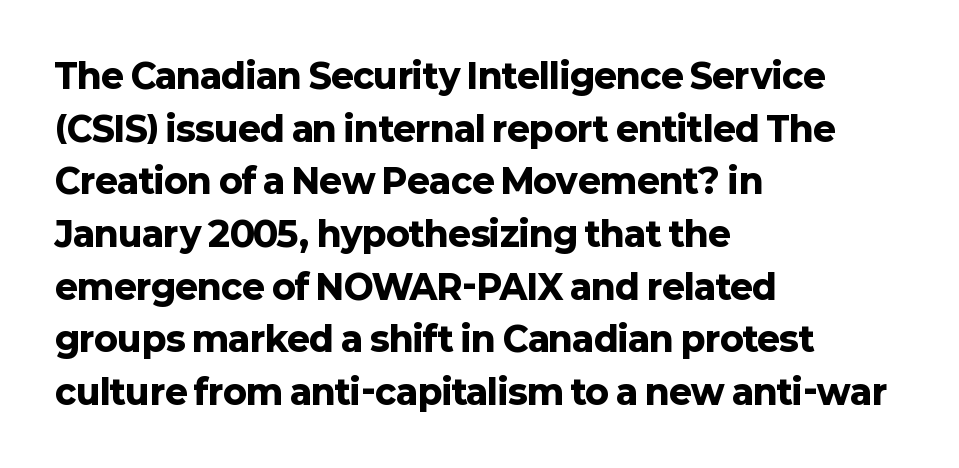
The image shows 34 px heavy sans-serif type, upright; set left-aligned, normal line spacing (1.55x), normal letter spacing, not underlined; low stroke contrast and a medium x-height.
